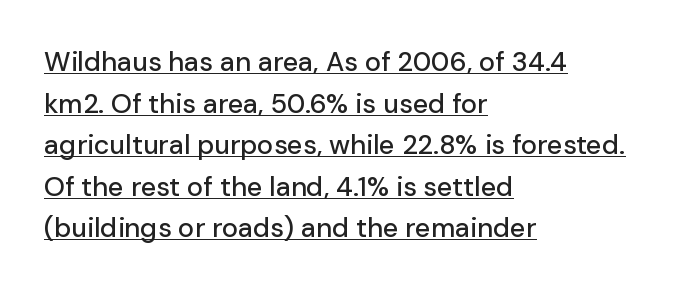
{"italic": "no", "underline": "yes", "align": "left", "line_spacing": "normal", "line_spacing_ratio": 1.54, "letter_spacing": "normal", "letter_spacing_em": 0.0, "glyph_px": 27}
